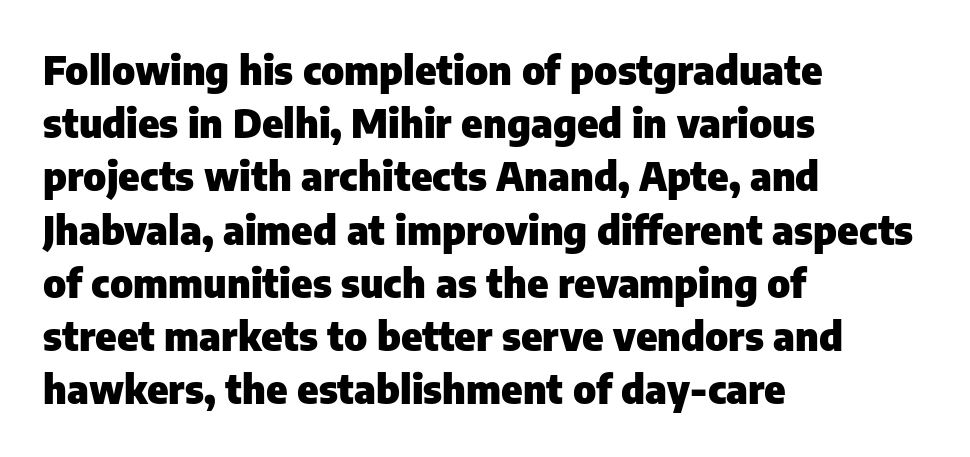
{"serif": "no", "italic": "no", "bold": "yes", "weight": "heavy", "width": "normal", "stroke_contrast": "low", "x_height": "medium", "monospaced": "no", "underline": "no", "align": "left", "line_spacing": "normal", "line_spacing_ratio": 1.33, "letter_spacing": "normal", "letter_spacing_em": 0.0, "glyph_px": 40}
